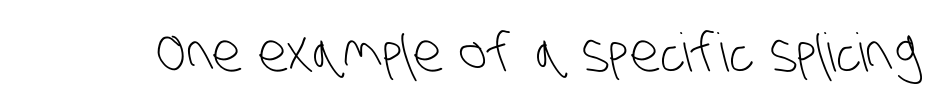
Q: Is the text bold? A: No.
Q: Is the typeface a serif or a sans-serif typeface? A: Sans-serif.
Q: Is the text underlined? A: No.
Q: Is the spacing between letters normal or unusually wide? A: Normal.
Q: Width (condensed, normal, or wide)? A: Condensed.
Q: Stroke contrast? A: Low.
Q: x-height? A: Large.
Q: Monospaced? A: No.
